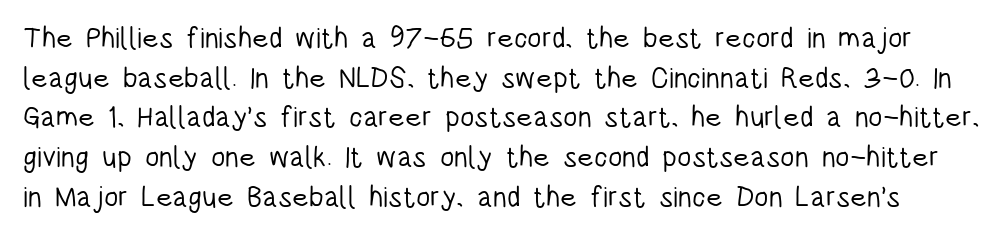
{"serif": "no", "italic": "no", "bold": "no", "weight": "light", "width": "condensed", "stroke_contrast": "low", "x_height": "large", "monospaced": "no", "underline": "no", "line_spacing": "normal", "line_spacing_ratio": 1.37, "letter_spacing": "normal", "letter_spacing_em": 0.0, "glyph_px": 29}
